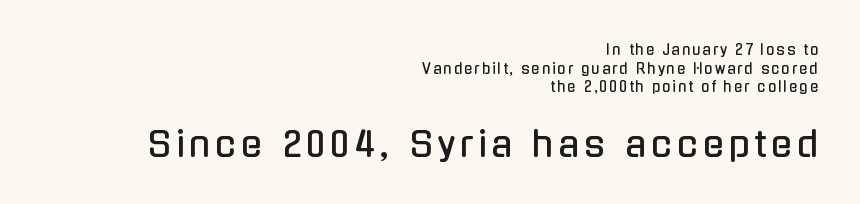
{"serif": "no", "italic": "no", "width": "condensed", "stroke_contrast": "low", "x_height": "medium", "monospaced": "no", "underline": "no", "align": "right", "line_spacing": "normal", "line_spacing_ratio": 1.33, "larger_block": "second", "size_ratio": 2.5, "glyph_px": 35}
